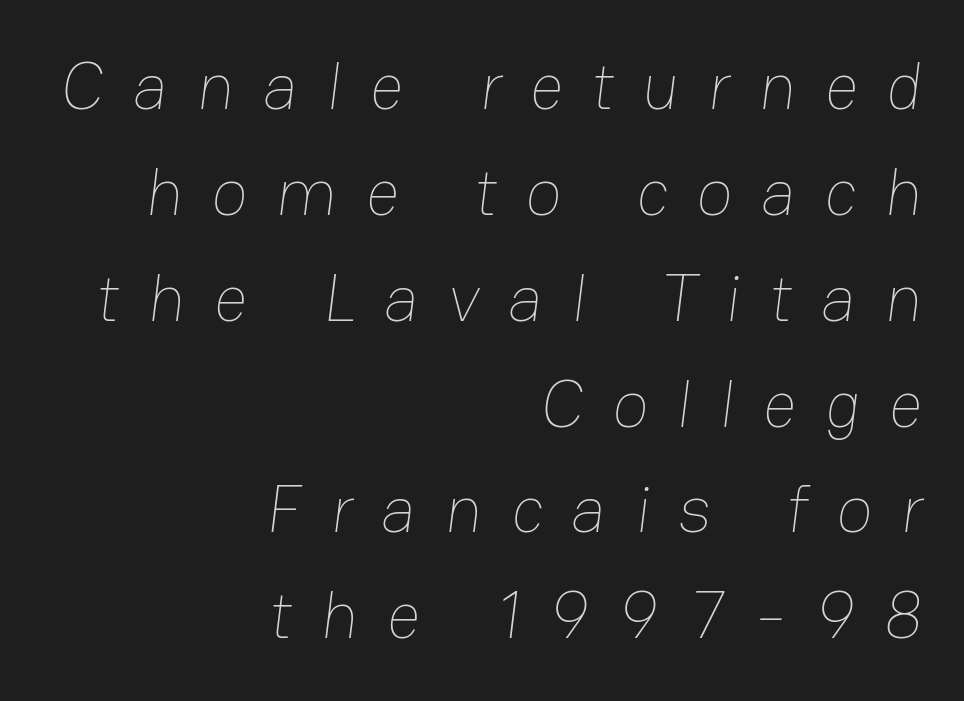
The image shows 67 px thin type; set right-aligned, normal line spacing (1.58x), unusually wide letter spacing (+0.42 em), not underlined; low stroke contrast and a medium x-height.
